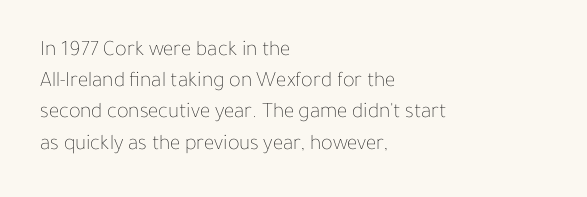
The image shows 22 px text type, upright; set left-aligned, normal line spacing (1.42x), normal letter spacing, not underlined.
